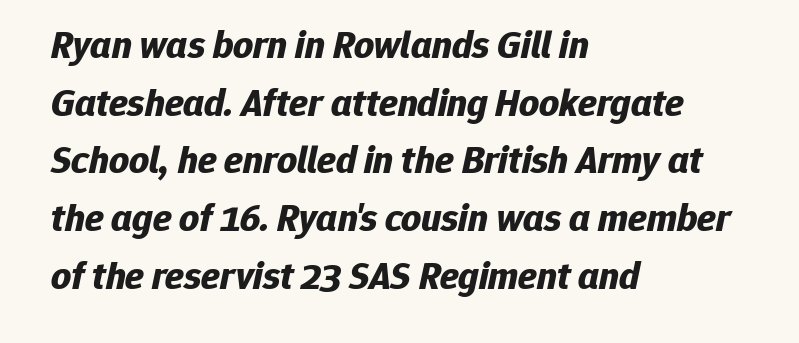
Q: Is the text bold? A: Yes.
Q: Is the text italic (slanted)? A: Yes, it leans right by about 12 degrees.
Q: Is the text underlined? A: No.
Q: How is the paragraph aligned? A: Left-aligned.
Q: Is the spacing between letters normal or unusually wide? A: Normal.
Q: Is the spacing between lines tight, normal or loose? A: Normal.
Q: Width (condensed, normal, or wide)? A: Normal.
Q: Stroke contrast? A: Low.
Q: x-height? A: Medium.
Q: Monospaced? A: No.
